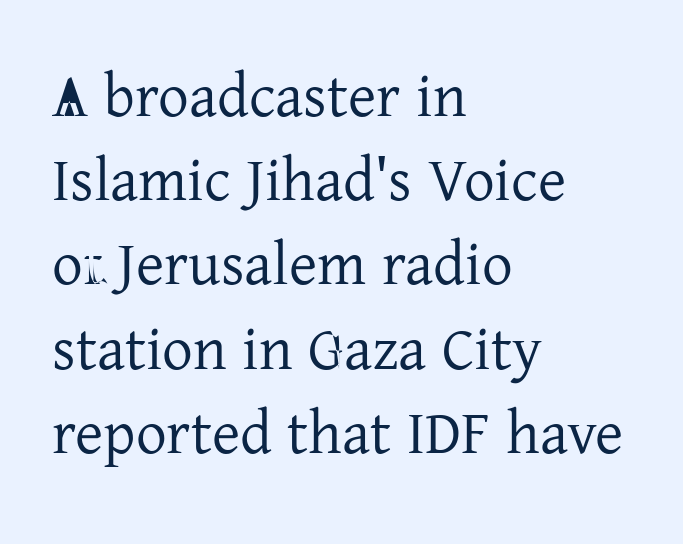
The image shows 61 px regular-weight serif type, upright; set left-aligned, normal line spacing (1.38x), normal letter spacing, not underlined; low stroke contrast and a medium x-height.
